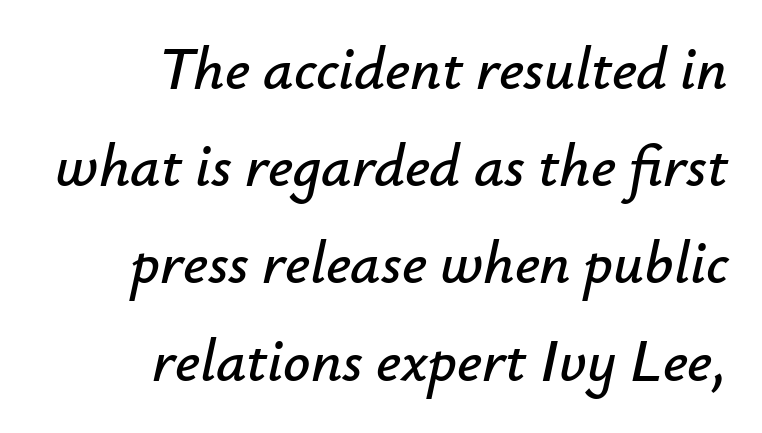
Q: Is the text italic (slanted)? A: Yes, it leans right by about 12 degrees.
Q: Is the text underlined? A: No.
Q: How is the paragraph aligned? A: Right-aligned.
Q: Is the spacing between letters normal or unusually wide? A: Normal.
Q: Is the spacing between lines tight, normal or loose? A: Normal.
Q: Width (condensed, normal, or wide)? A: Normal.
Q: Stroke contrast? A: Low.
Q: x-height? A: Small.
Q: Monospaced? A: No.
